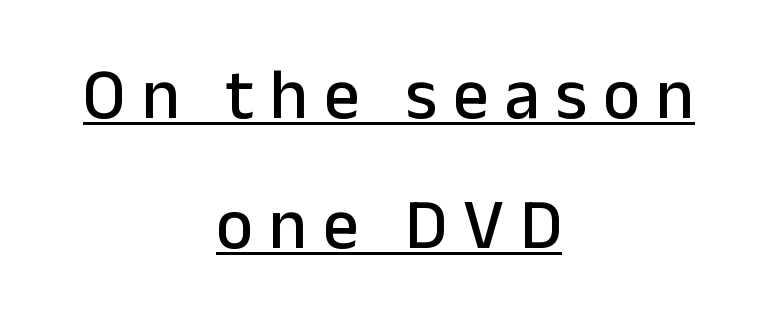
Q: Is the text italic (slanted)? A: No, it is upright.
Q: Is the typeface a serif or a sans-serif typeface? A: Sans-serif.
Q: Is the text underlined? A: Yes.
Q: How is the paragraph aligned? A: Centered.
Q: Is the spacing between letters normal or unusually wide? A: Unusually wide.
Q: Width (condensed, normal, or wide)? A: Normal.
Q: Stroke contrast? A: Low.
Q: x-height? A: Medium.
Q: Monospaced? A: No.
